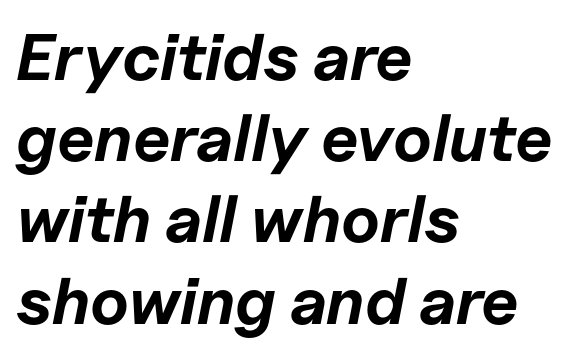
Look at the stroke-to-counter ratio: heavy, a bold. The glyphs are unaccompanied by any horizontal stroke below them. Looks like regular typesetting: each glyph gets only the width it needs. An italicized treatment has been applied to the whole sample.
